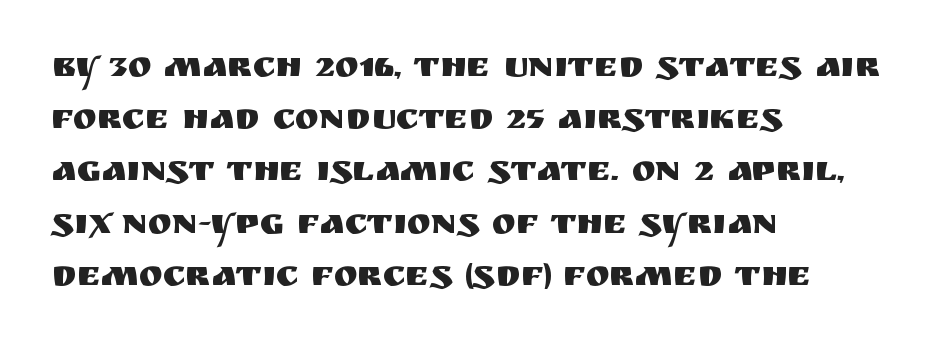
{"serif": "no", "italic": "no", "width": "normal", "stroke_contrast": "medium", "x_height": "large", "monospaced": "no", "underline": "no", "align": "left", "line_spacing": "normal", "line_spacing_ratio": 1.45, "letter_spacing": "normal", "letter_spacing_em": 0.0, "glyph_px": 36}
